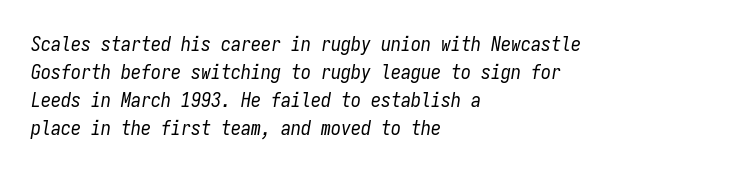
The image shows 20 px text type, italic (leaning right); set left-aligned, normal line spacing (1.4x), normal letter spacing, not underlined.
